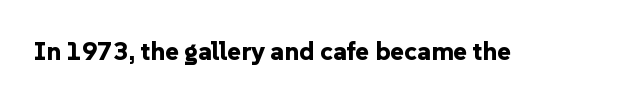
Only glyphs here, with clear space below each row. Rendered with straight, roman letterforms. The glyphs have the mass of a bold cut. Observe the ordinary spacing: letters are neighbours, not strangers.
